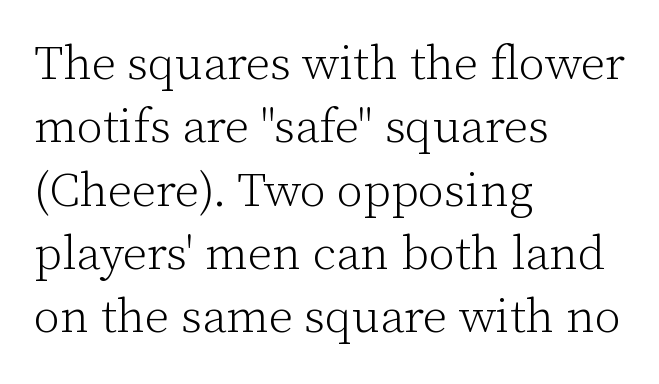
Counters stay open thanks to moderate or lighter strokes. Line spacing here is normal. The rendering uses natural spacing where letterforms have individual widths. Plain, unruled lines of type. It's the straight-up-and-down kind of type.
